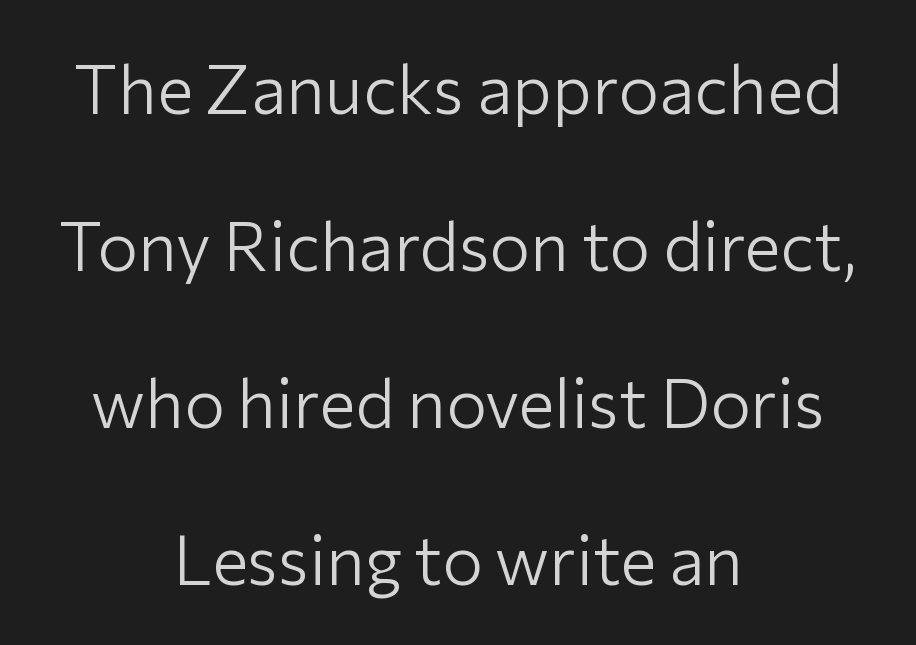
The image shows 68 px light sans-serif type, upright; set centered, loose line spacing (2.31x), normal letter spacing, not underlined; low stroke contrast and a medium x-height.
